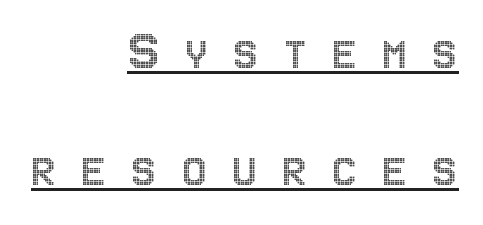
Q: Is the text italic (slanted)? A: No, it is upright.
Q: Is the text underlined? A: Yes.
Q: How is the paragraph aligned? A: Right-aligned.
Q: Is the spacing between letters normal or unusually wide? A: Unusually wide.
Q: Is the spacing between lines tight, normal or loose? A: Loose.
Q: Width (condensed, normal, or wide)? A: Condensed.
Q: x-height? A: Large.
Q: Monospaced? A: No.
